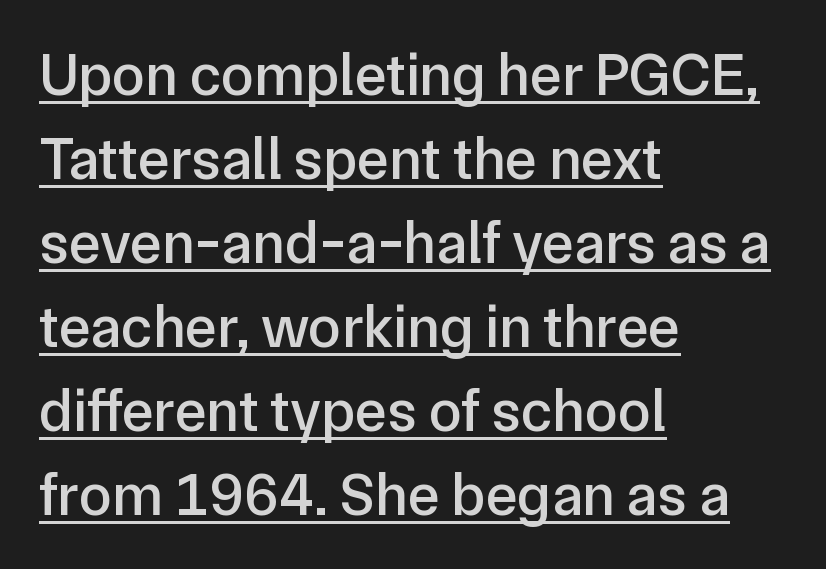
{"serif": "no", "italic": "no", "width": "normal", "stroke_contrast": "low", "x_height": "medium", "monospaced": "no", "underline": "yes", "align": "left", "line_spacing": "normal", "line_spacing_ratio": 1.4, "letter_spacing": "normal", "letter_spacing_em": 0.0, "glyph_px": 60}
